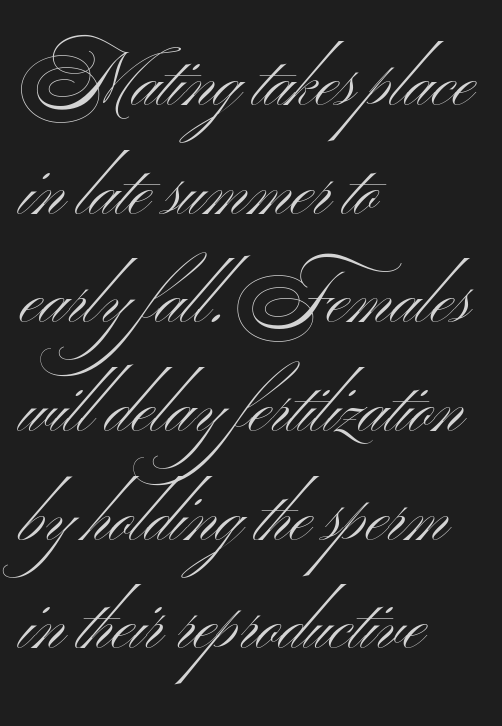
Q: Is the text bold? A: No.
Q: Is the text italic (slanted)? A: Yes.
Q: Is the typeface a serif or a sans-serif typeface? A: Sans-serif.
Q: Is the text underlined? A: No.
Q: How is the paragraph aligned? A: Left-aligned.
Q: Is the spacing between letters normal or unusually wide? A: Normal.
Q: Is the spacing between lines tight, normal or loose? A: Normal.
Q: Width (condensed, normal, or wide)? A: Wide.
Q: Stroke contrast? A: Medium.
Q: x-height? A: Small.
Q: Monospaced? A: No.
